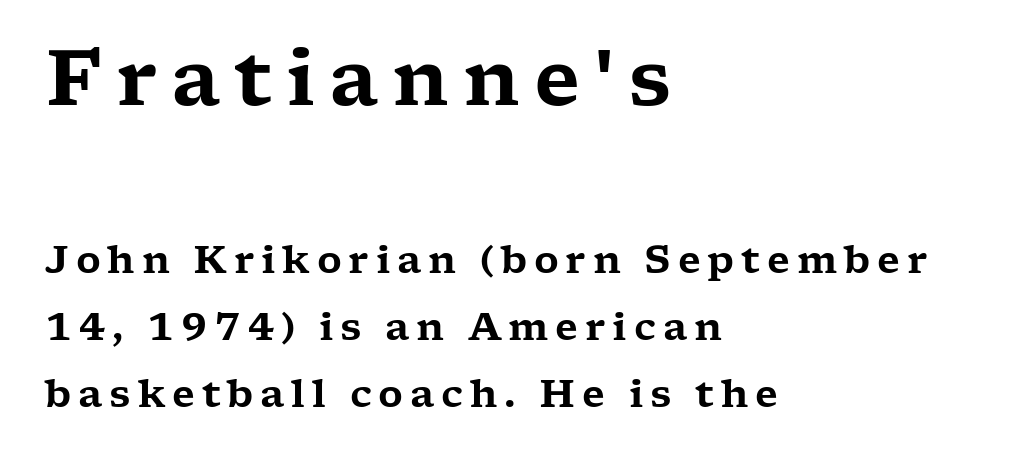
Q: Is the text italic (slanted)? A: No, it is upright.
Q: Is the typeface a serif or a sans-serif typeface? A: Serif.
Q: Is the text underlined? A: No.
Q: How is the paragraph aligned? A: Left-aligned.
Q: Which block of text is set in a larger size, the first (top) or the second (bottom)? A: The first (top) one.
Q: Width (condensed, normal, or wide)? A: Wide.
Q: Stroke contrast? A: Low.
Q: x-height? A: Medium.
Q: Monospaced? A: No.
